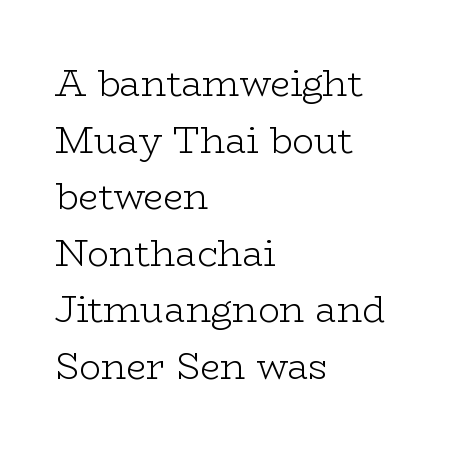
Q: Is the text bold? A: No.
Q: Is the text italic (slanted)? A: No, it is upright.
Q: Is the typeface a serif or a sans-serif typeface? A: Serif.
Q: Is the text underlined? A: No.
Q: How is the paragraph aligned? A: Left-aligned.
Q: Is the spacing between letters normal or unusually wide? A: Normal.
Q: Is the spacing between lines tight, normal or loose? A: Normal.
Q: Width (condensed, normal, or wide)? A: Wide.
Q: Stroke contrast? A: Low.
Q: x-height? A: Medium.
Q: Monospaced? A: No.
